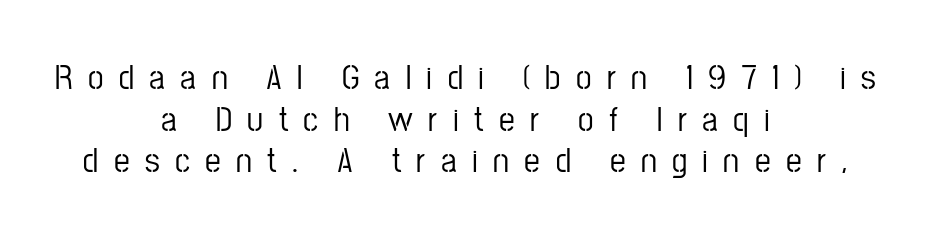
Character widths vary here, with narrow letters taking less room than wide ones. Look at the bottom of the vertical strokes: they stop flat, with no serifs. Observe the wide spacing: letters keep a clear distance from each other. The setting favours the middle, as headings and verse often do. Only glyphs here, with clear space below each row. Notice how the stems are strictly vertical — no italics here.
